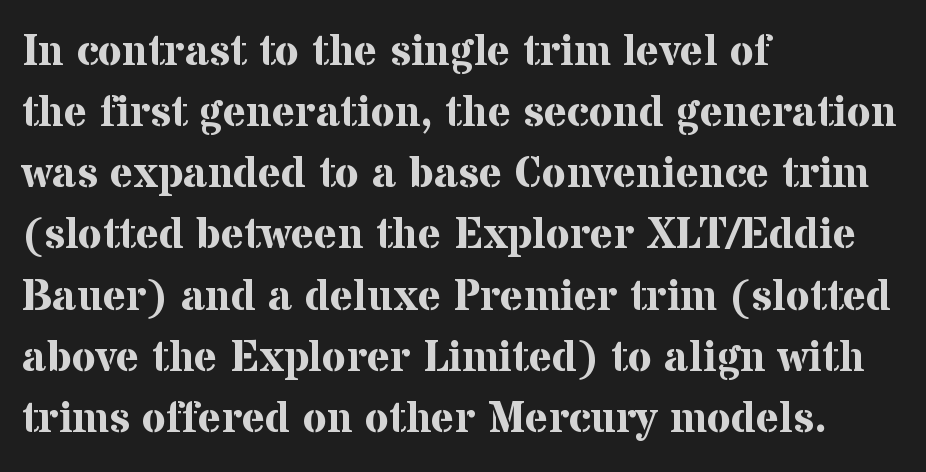
One glance says typical: line gaps are just what's usual. You can tell from the footed stems that serif type was used. Nope, not italic — everything's standing straight. On the weight axis this lands at bold, roughly 700. Words float on clear page, feet unadorned. Left-aligned paragraph, ragged on the right.
